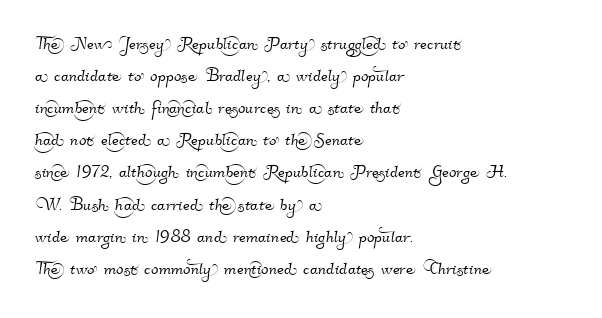
{"underline": "no", "align": "left", "line_spacing": "normal", "line_spacing_ratio": 1.46, "letter_spacing": "normal", "letter_spacing_em": 0.0, "glyph_px": 22}
